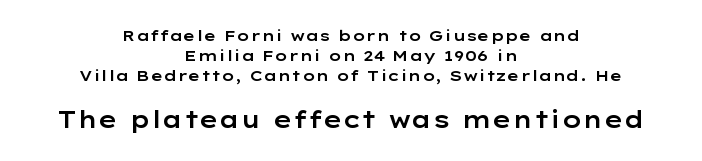
Q: Is the text italic (slanted)? A: No, it is upright.
Q: Is the text underlined? A: No.
Q: How is the paragraph aligned? A: Centered.
Q: Is the spacing between letters normal or unusually wide? A: Normal.
Q: Is the spacing between lines tight, normal or loose? A: Normal.
Q: Which block of text is set in a larger size, the first (top) or the second (bottom)? A: The second (bottom) one.
